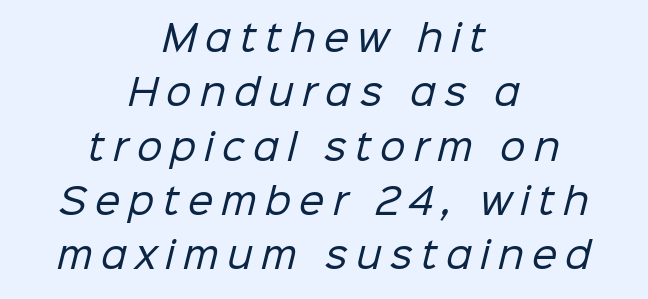
The image shows 36 px regular-weight sans-serif type; set centered, normal line spacing (1.51x), unusually wide letter spacing (+0.23 em), not underlined; low stroke contrast and a medium x-height.
